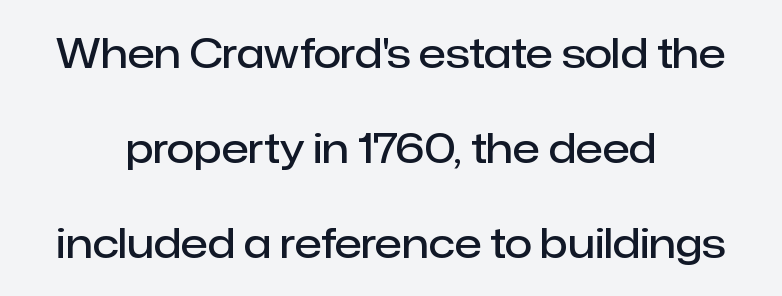
Posture: upright roman. Is there much room between lines? Yes — plenty of vertical air separates them. The glyphs have the mass of a demibold cut, below bold. Look at the bottom of the vertical strokes: they stop flat, with no serifs. Only glyphs here, with clear space below each row. Every row of glyphs is offset so its center matches the block's center.
